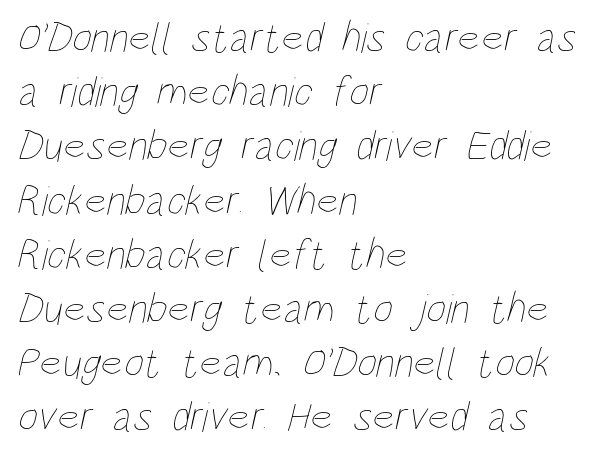
Q: Is the text bold? A: No.
Q: Is the text underlined? A: No.
Q: How is the paragraph aligned? A: Left-aligned.
Q: Is the spacing between letters normal or unusually wide? A: Normal.
Q: Is the spacing between lines tight, normal or loose? A: Normal.
Q: Width (condensed, normal, or wide)? A: Condensed.
Q: Stroke contrast? A: Low.
Q: x-height? A: Large.
Q: Monospaced? A: No.
